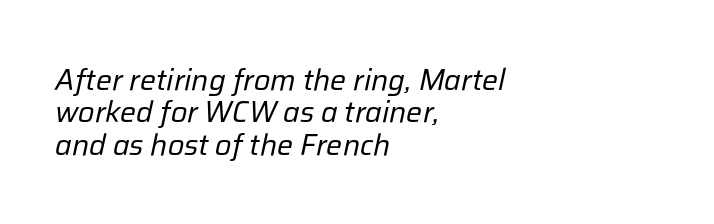
Descenders are the only things crossing below the line. The rendering uses natural spacing where letterforms have individual widths. A typesetter would mark this as italic. Caption: standard tracking, unaltered. This reads as an unemphasized weight, regular at the heaviest.
